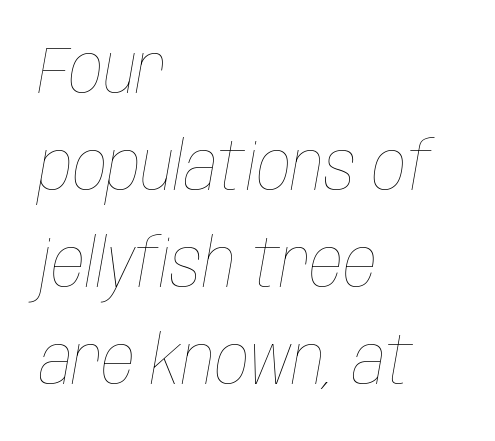
Italic? Definitely — the glyphs are oblique. These lines keep a tight, regular rhythm from letter to letter. The zone under the glyphs is completely vacant. Line spacing here is normal.
